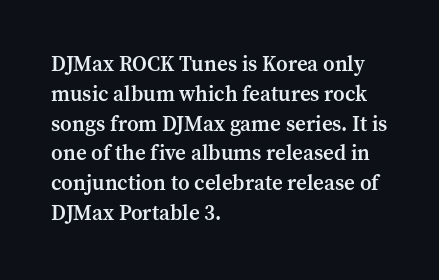
{"italic": "no", "bold": "semi", "underline": "no", "align": "left", "line_spacing": "normal", "line_spacing_ratio": 1.42, "letter_spacing": "normal", "letter_spacing_em": 0.0, "glyph_px": 21}
